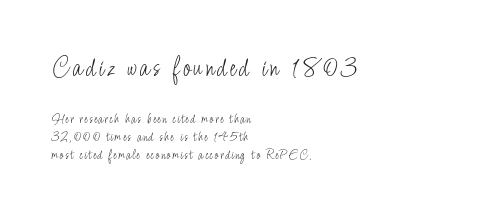
{"serif": "no", "bold": "no", "weight": "light", "width": "condensed", "stroke_contrast": "low", "x_height": "small", "monospaced": "no", "underline": "no", "align": "left", "line_spacing": "normal", "line_spacing_ratio": 1.27, "larger_block": "first", "size_ratio": 2.07, "glyph_px": 29}
